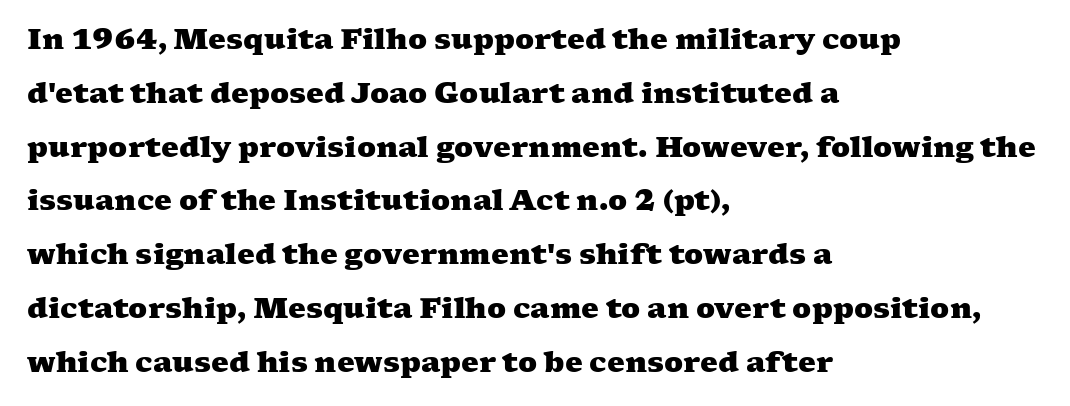
Horizontally, the lines are justified to the leading edge only. Chunky letters — that's bold for sure. Think of a printed novel: that variable character pitch is what you see here. These lines stand farther apart than default settings would place them.
